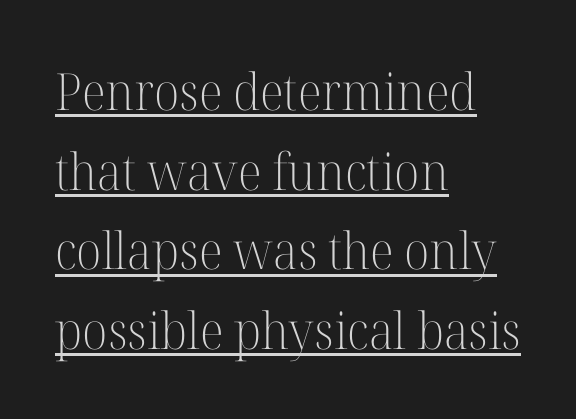
{"serif": "yes", "italic": "no", "bold": "no", "weight": "light", "width": "normal", "stroke_contrast": "high", "x_height": "medium", "monospaced": "no", "underline": "yes", "align": "left", "line_spacing": "normal", "line_spacing_ratio": 1.56, "letter_spacing": "normal", "letter_spacing_em": 0.0, "glyph_px": 51}
